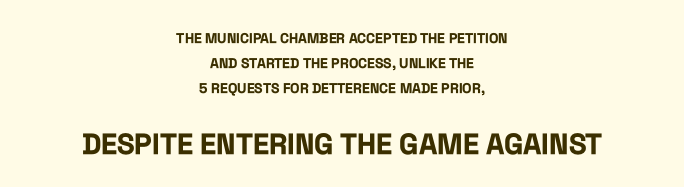
Q: Is the text bold? A: Yes.
Q: Is the text italic (slanted)? A: No, it is upright.
Q: Is the typeface a serif or a sans-serif typeface? A: Sans-serif.
Q: Is the text underlined? A: No.
Q: How is the paragraph aligned? A: Centered.
Q: Is the spacing between letters normal or unusually wide? A: Normal.
Q: Which block of text is set in a larger size, the first (top) or the second (bottom)? A: The second (bottom) one.
Q: Width (condensed, normal, or wide)? A: Condensed.
Q: Stroke contrast? A: Low.
Q: x-height? A: Large.
Q: Monospaced? A: No.
